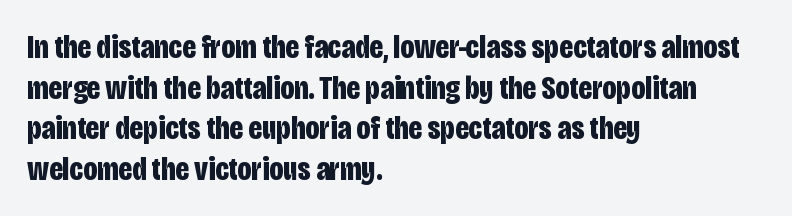
Tracking here is standard; glyphs follow each other at the usual distance. Check where the strokes stop: nothing finishes them off — pure sans. Here the designer chose a conventional face with non-uniform glyph widths. The font's upright variant was chosen for this text. Line beginnings align vertically; line endings do not.
